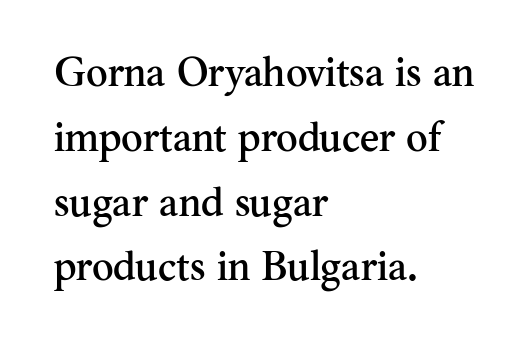
The image shows 41 px serif type, upright; set left-aligned, normal line spacing (1.58x), normal letter spacing, not underlined; medium stroke contrast and a small x-height.
